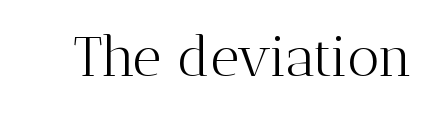
Do the characters align in a grid? No, the font is proportional. When letters stand straight like this, we call the style roman or upright. Nobody drew a line under any word here. Nobody touched the tracking dial on this one.
